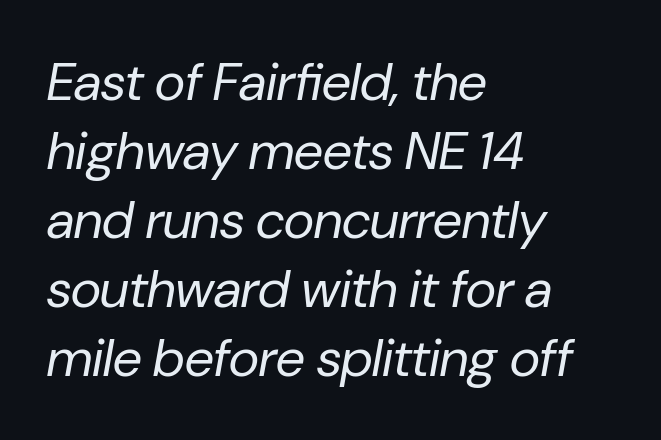
The image shows 53 px regular-weight type, italic (leaning right); set left-aligned, normal line spacing (1.3x), normal letter spacing, not underlined; low stroke contrast and a medium x-height.
